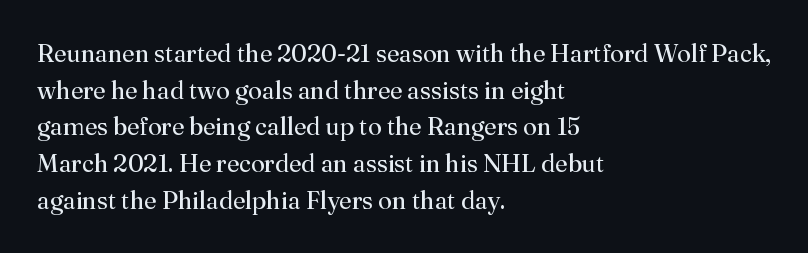
Q: Is the text bold? A: No.
Q: Is the text italic (slanted)? A: No, it is upright.
Q: Is the text underlined? A: No.
Q: How is the paragraph aligned? A: Left-aligned.
Q: Is the spacing between letters normal or unusually wide? A: Normal.
Q: Is the spacing between lines tight, normal or loose? A: Normal.
